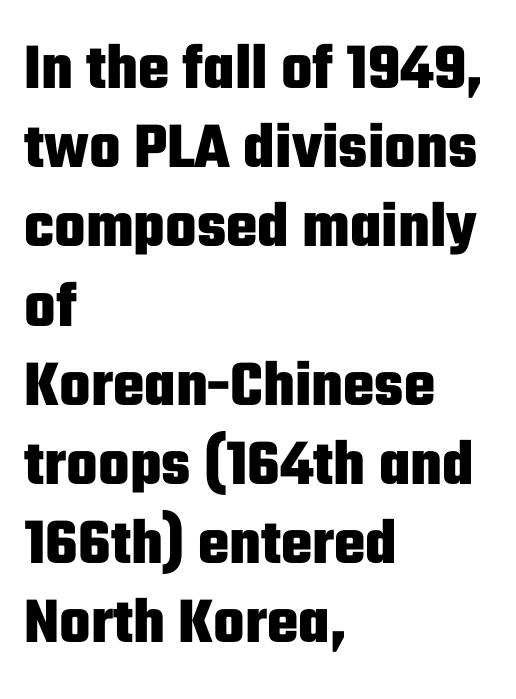
Q: Is the text bold? A: Yes.
Q: Is the text italic (slanted)? A: No, it is upright.
Q: Is the typeface a serif or a sans-serif typeface? A: Sans-serif.
Q: Is the text underlined? A: No.
Q: How is the paragraph aligned? A: Left-aligned.
Q: Is the spacing between letters normal or unusually wide? A: Normal.
Q: Width (condensed, normal, or wide)? A: Condensed.
Q: Stroke contrast? A: Low.
Q: x-height? A: Medium.
Q: Monospaced? A: No.
